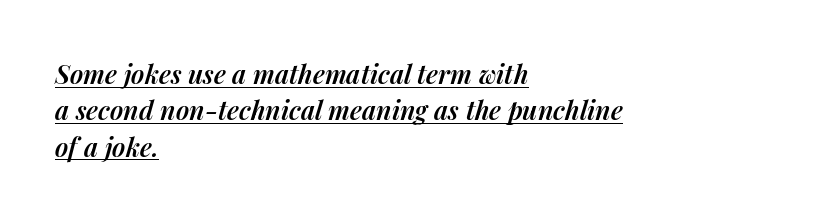
Q: Is the text bold? A: Semi-bold.
Q: Is the text italic (slanted)? A: Yes, it leans right by about 14 degrees.
Q: Is the text underlined? A: Yes.
Q: How is the paragraph aligned? A: Left-aligned.
Q: Is the spacing between letters normal or unusually wide? A: Normal.
Q: Is the spacing between lines tight, normal or loose? A: Normal.
